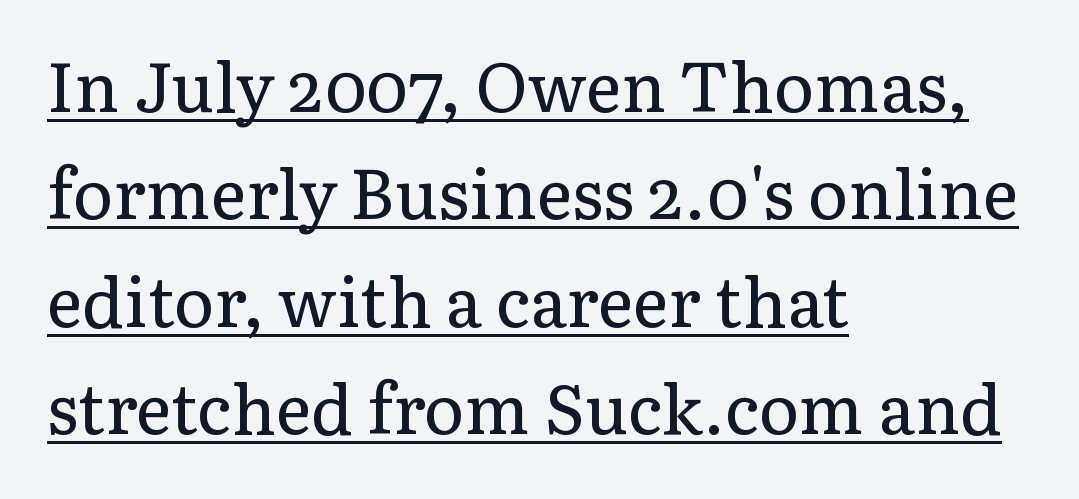
The image shows 68 px regular-weight serif type, upright; set left-aligned, normal line spacing (1.58x), normal letter spacing, underlined; low stroke contrast and a medium x-height.
